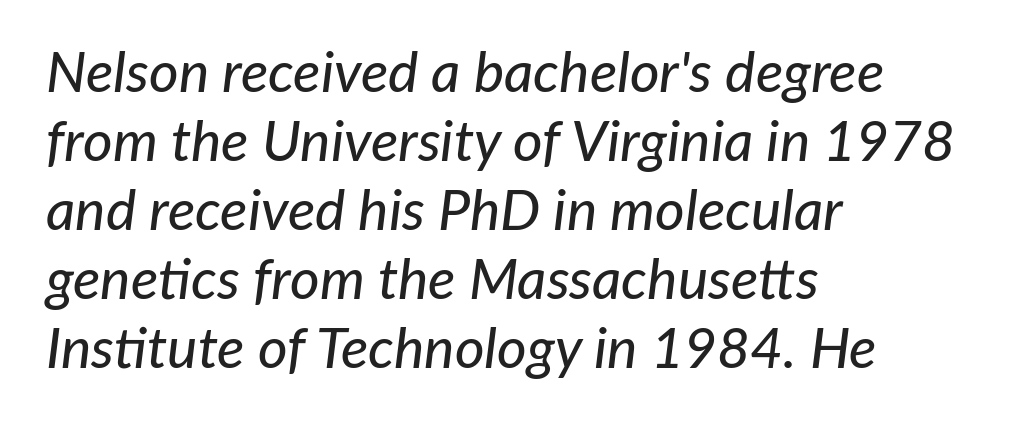
These lines are rendered in a variable-pitch font. Observe the ordinary spacing: letters are neighbours, not strangers. Style check: oblique. Nobody drew a line under any word here.
